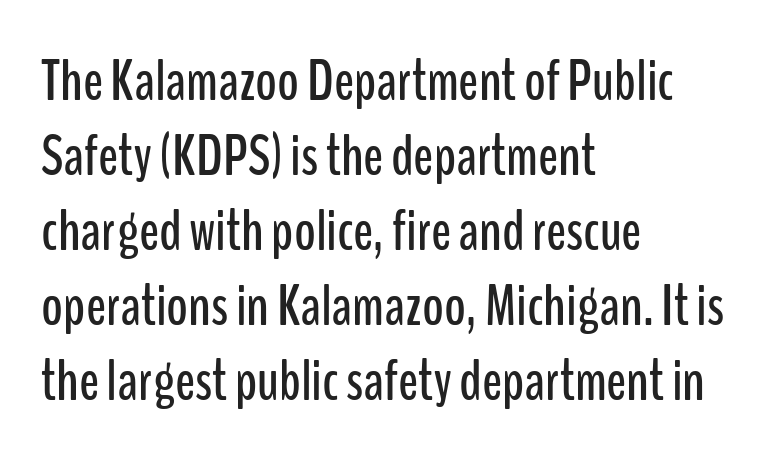
No extra tracking has been applied to these lines. Words float on clear page, feet unadorned. Is this a sans? Yes — the strokes have no serifs. When letters stand straight like this, we call the style roman or upright. The text block is weighted toward the left margin, trailing off unevenly rightward. You could not count columns in this text — the font is proportionally spaced.
